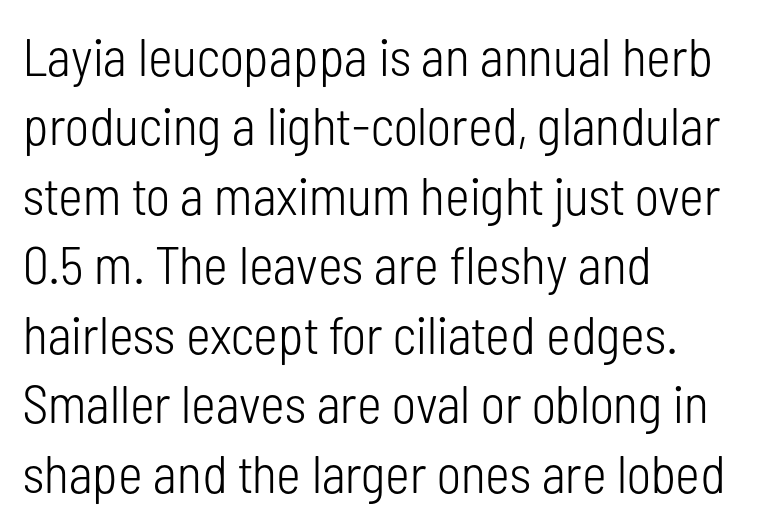
Tracking value appears to be zero — textbook default spacing. These glyphs show unthickened strokes, regular width or finer. Leftover space on each line is placed entirely after the last word. What kind of face is this? One without serifs — a sans. Evenly set lines give the paragraph a standard silhouette. The passage shown is not underscored anywhere.
